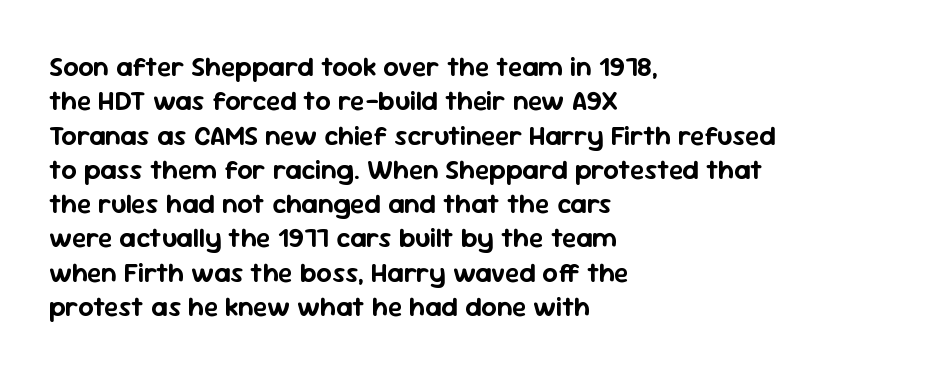
{"italic": "no", "underline": "no", "align": "left", "line_spacing": "normal", "line_spacing_ratio": 1.27, "letter_spacing": "normal", "letter_spacing_em": 0.0, "glyph_px": 27}
